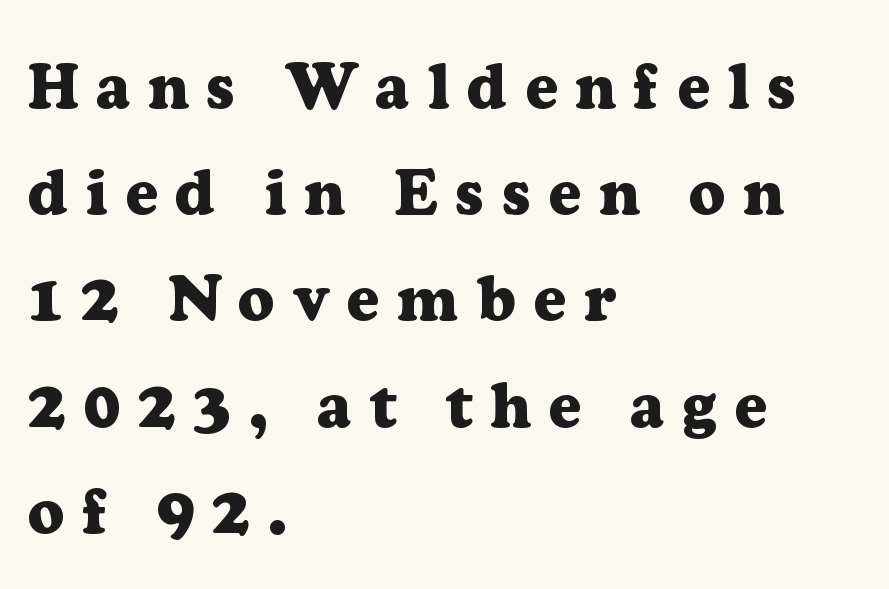
The font is running at its bold setting. Varying glyph widths throughout — classic text-font behaviour. Students, observe: this is what conventionally led text looks like. Descender tails drop into unmarked territory. The typography opts for an upright posture over an oblique one. Display-style spreading of the glyphs; the letterfit is very open.
